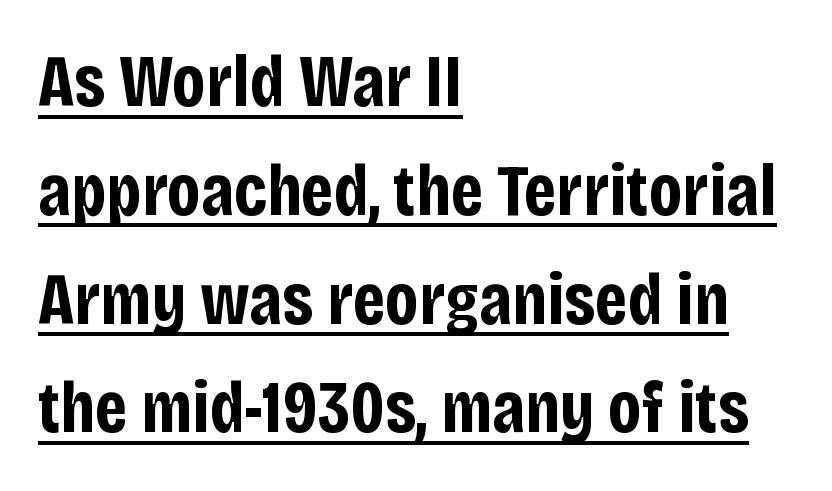
Q: Is the text bold? A: Yes.
Q: Is the text italic (slanted)? A: No, it is upright.
Q: Is the typeface a serif or a sans-serif typeface? A: Sans-serif.
Q: Is the text underlined? A: Yes.
Q: How is the paragraph aligned? A: Left-aligned.
Q: Is the spacing between letters normal or unusually wide? A: Normal.
Q: Is the spacing between lines tight, normal or loose? A: Normal.
Q: Width (condensed, normal, or wide)? A: Condensed.
Q: Stroke contrast? A: Low.
Q: x-height? A: Large.
Q: Monospaced? A: No.
